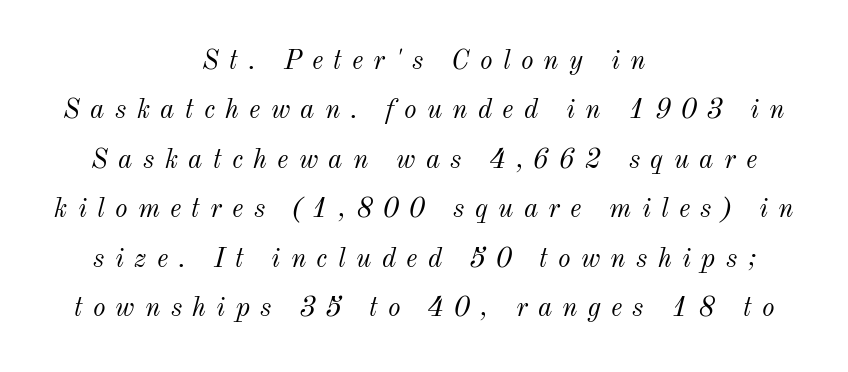
{"italic": "yes", "lean": "right", "slant_degrees": 12, "bold": "no", "underline": "no", "align": "center", "line_spacing_ratio": 1.83, "letter_spacing": "wide", "letter_spacing_em": 0.38, "glyph_px": 27}
